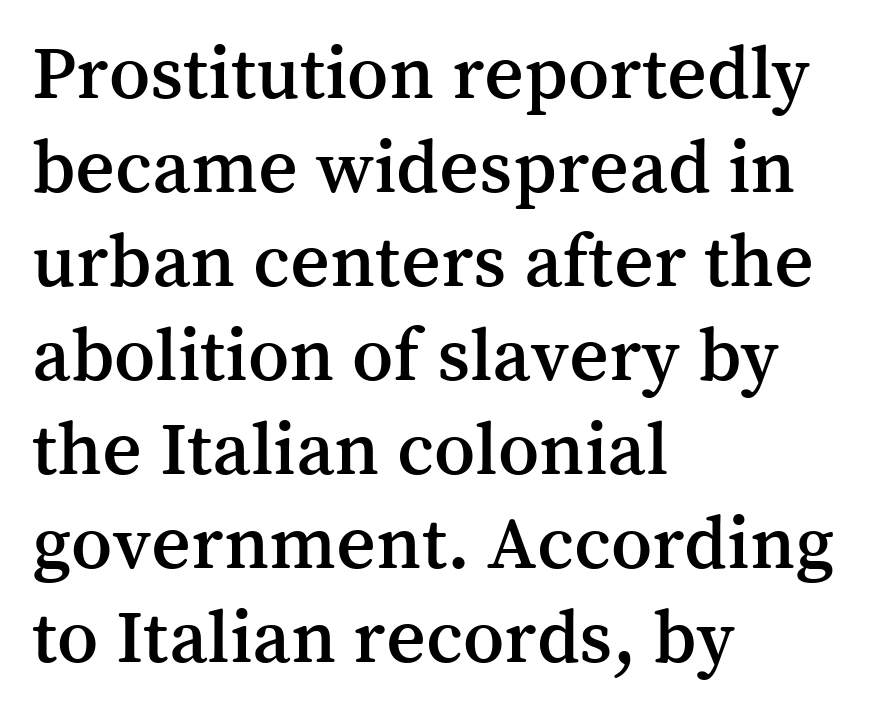
The image shows 77 px serif type, upright; set left-aligned, line spacing 1.22x, normal letter spacing, not underlined; medium stroke contrast and a medium x-height.
